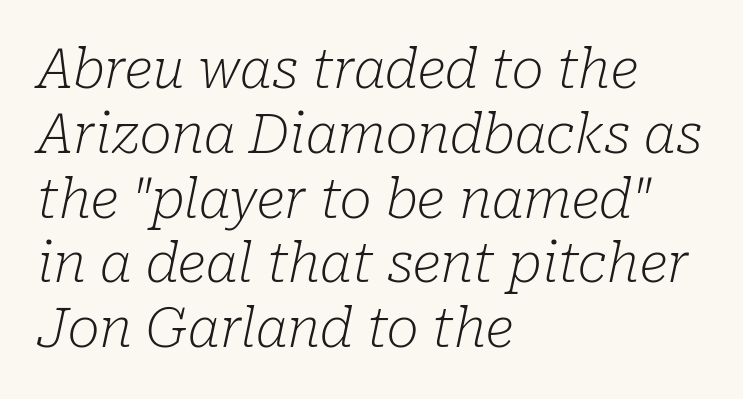
Q: Is the text bold? A: No.
Q: Is the text italic (slanted)? A: Yes, it leans right by about 10 degrees.
Q: Is the typeface a serif or a sans-serif typeface? A: Serif.
Q: Is the text underlined? A: No.
Q: How is the paragraph aligned? A: Left-aligned.
Q: Is the spacing between letters normal or unusually wide? A: Normal.
Q: Width (condensed, normal, or wide)? A: Normal.
Q: Stroke contrast? A: Low.
Q: x-height? A: Medium.
Q: Monospaced? A: No.
